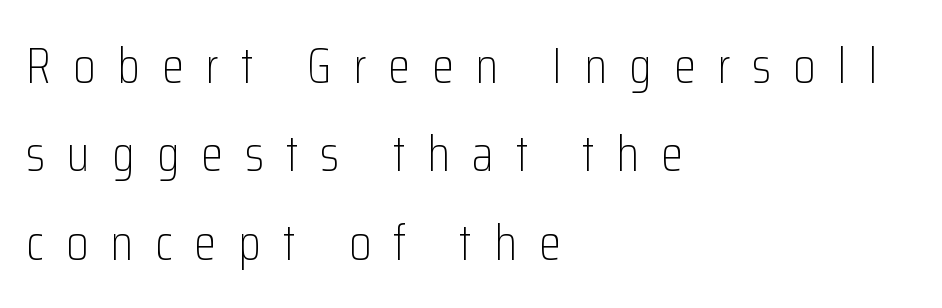
{"serif": "no", "italic": "no", "bold": "no", "weight": "light", "width": "condensed", "stroke_contrast": "low", "x_height": "medium", "monospaced": "no", "underline": "no", "align": "left", "line_spacing_ratio": 1.77, "letter_spacing": "wide", "letter_spacing_em": 0.44, "glyph_px": 50}
